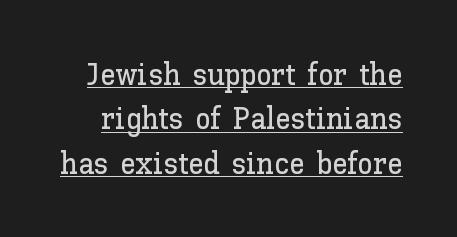
Q: Is the text italic (slanted)? A: No, it is upright.
Q: Is the text underlined? A: Yes.
Q: Is the spacing between letters normal or unusually wide? A: Normal.
Q: Is the spacing between lines tight, normal or loose? A: Normal.
Q: Width (condensed, normal, or wide)? A: Normal.
Q: Stroke contrast? A: Low.
Q: x-height? A: Medium.
Q: Monospaced? A: No.
